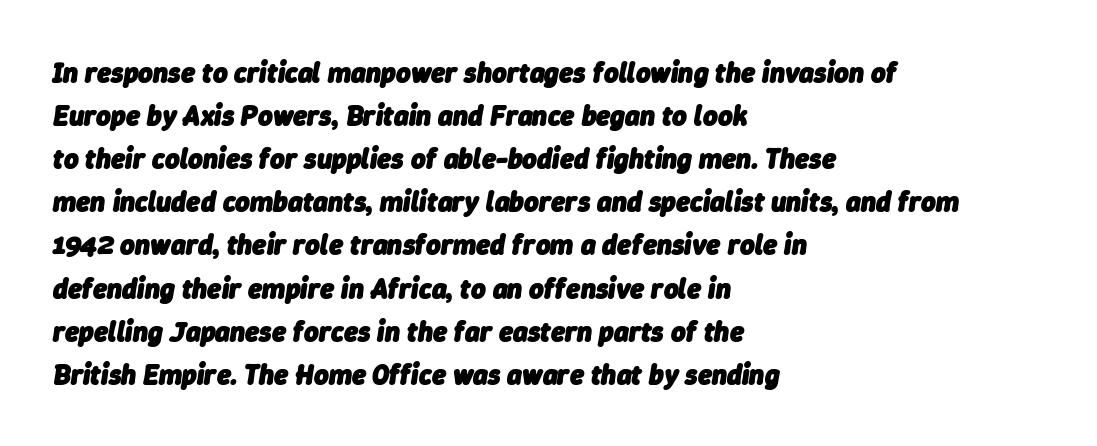
Q: Is the text bold? A: Yes.
Q: Is the text italic (slanted)? A: Yes, it leans right by about 9 degrees.
Q: Is the text underlined? A: No.
Q: How is the paragraph aligned? A: Left-aligned.
Q: Is the spacing between letters normal or unusually wide? A: Normal.
Q: Is the spacing between lines tight, normal or loose? A: Normal.
Q: Width (condensed, normal, or wide)? A: Normal.
Q: Stroke contrast? A: Low.
Q: x-height? A: Medium.
Q: Monospaced? A: No.
